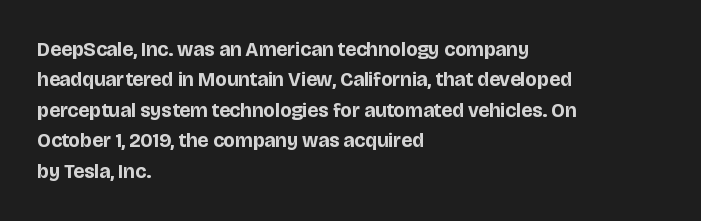
Heavy, bold letterforms. The rendering anchors every line to the left-hand side. The line-height multiplier appears to be the usual default. Style check: upright. There is no visible air inserted between adjacent glyphs. Descenders hang freely into open space.
